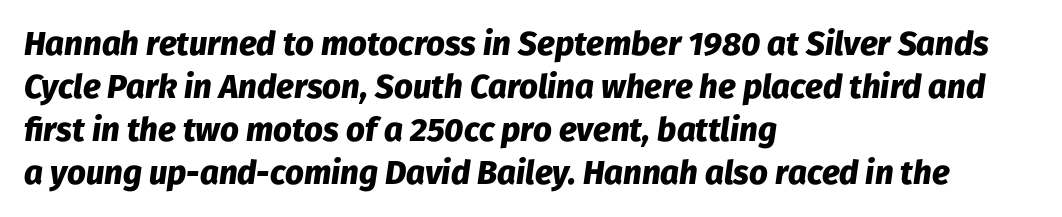
{"italic": "yes", "lean": "right", "slant_degrees": 8, "bold": "yes", "weight": "heavy", "width": "normal", "stroke_contrast": "low", "x_height": "medium", "monospaced": "no", "underline": "no", "align": "left", "line_spacing": "normal", "line_spacing_ratio": 1.3, "letter_spacing": "normal", "letter_spacing_em": 0.0, "glyph_px": 33}
